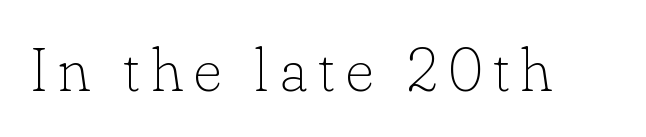
The image shows 62 px thin serif type, upright; set not underlined; low stroke contrast and a small x-height.
